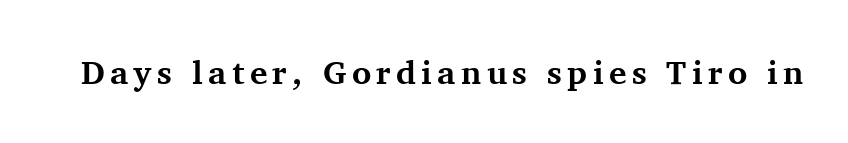
Here the designer chose a conventional face with non-uniform glyph widths. The designer went with a serif here, giving each stem small feet. Pretty heavy lettering here — definitely bold. Bare-footed words on every line. The specimen reads as upright at a glance.
